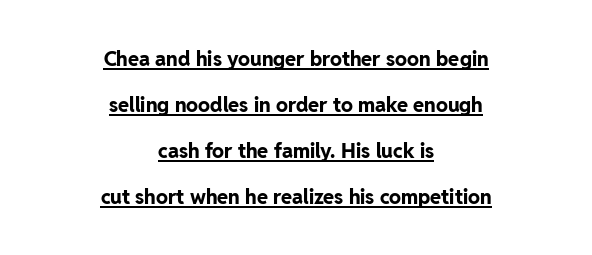
{"italic": "no", "bold": "yes", "underline": "yes", "align": "center", "line_spacing": "loose", "line_spacing_ratio": 2.3, "letter_spacing": "normal", "letter_spacing_em": 0.0, "glyph_px": 20}
